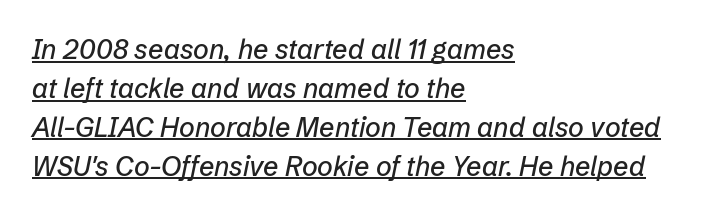
Q: Is the text italic (slanted)? A: Yes, it leans right by about 12 degrees.
Q: Is the text underlined? A: Yes.
Q: How is the paragraph aligned? A: Left-aligned.
Q: Is the spacing between letters normal or unusually wide? A: Normal.
Q: Is the spacing between lines tight, normal or loose? A: Normal.
